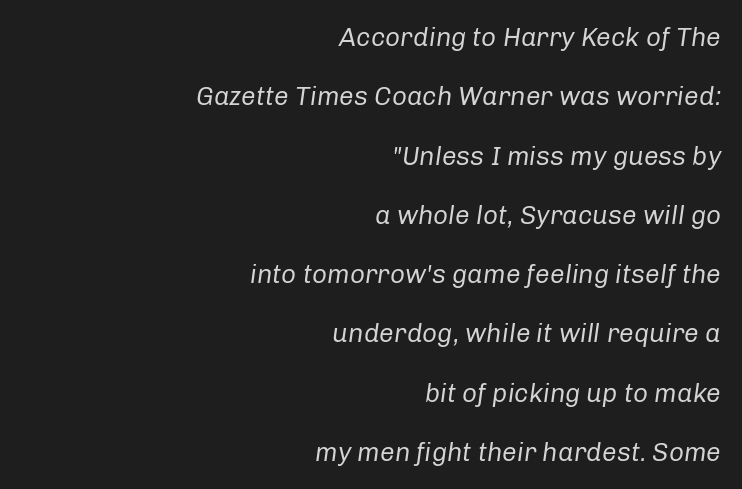
Q: Is the text bold? A: No.
Q: Is the text italic (slanted)? A: Yes, it leans right by about 8 degrees.
Q: Is the text underlined? A: No.
Q: How is the paragraph aligned? A: Right-aligned.
Q: Is the spacing between letters normal or unusually wide? A: Normal.
Q: Is the spacing between lines tight, normal or loose? A: Loose.
